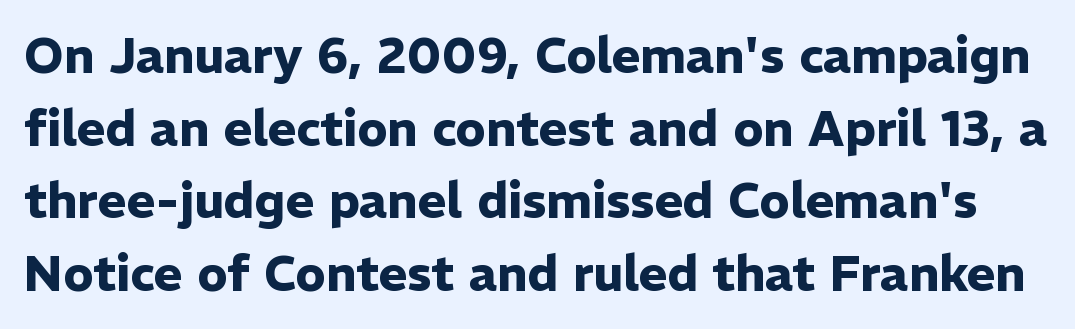
Q: Is the text bold? A: Yes.
Q: Is the text italic (slanted)? A: No, it is upright.
Q: Is the typeface a serif or a sans-serif typeface? A: Sans-serif.
Q: Is the text underlined? A: No.
Q: Is the spacing between letters normal or unusually wide? A: Normal.
Q: Is the spacing between lines tight, normal or loose? A: Normal.
Q: Width (condensed, normal, or wide)? A: Normal.
Q: Stroke contrast? A: Low.
Q: x-height? A: Medium.
Q: Monospaced? A: No.
